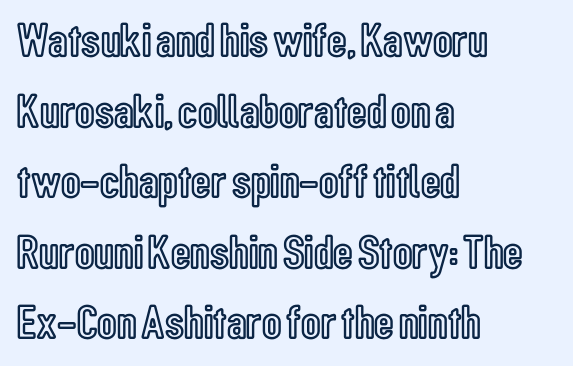
The image shows 48 px condensed type, upright; set left-aligned, normal line spacing (1.47x), normal letter spacing, not underlined; a medium x-height.
